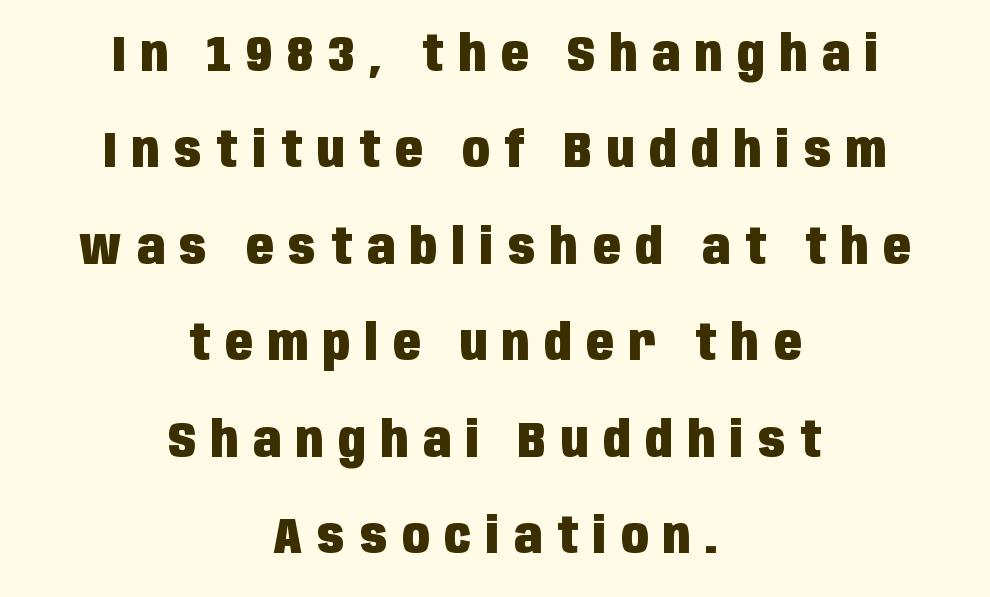
{"serif": "no", "italic": "no", "bold": "yes", "weight": "heavy", "width": "condensed", "stroke_contrast": "low", "x_height": "large", "monospaced": "no", "underline": "no", "align": "center", "line_spacing": "loose", "line_spacing_ratio": 1.93, "letter_spacing": "wide", "letter_spacing_em": 0.3, "glyph_px": 50}
